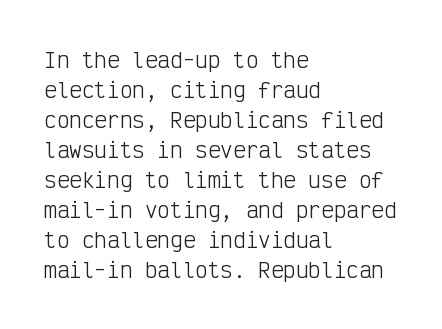
Compared with typical body copy, the letter spacing here is the same. The text block is weighted toward the left margin, trailing off unevenly rightward. The foot of each line stays bare and open. Evenly set lines give the paragraph a standard silhouette. Stroke thickness stays within the range of a standard reading face or lighter.
